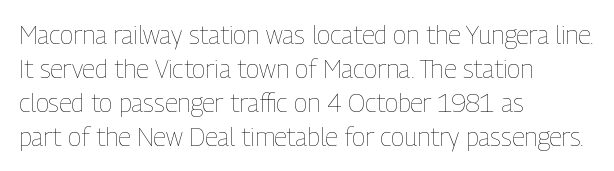
{"italic": "no", "bold": "no", "underline": "no", "align": "left", "line_spacing": "normal", "line_spacing_ratio": 1.36, "letter_spacing": "normal", "letter_spacing_em": 0.0, "glyph_px": 25}
